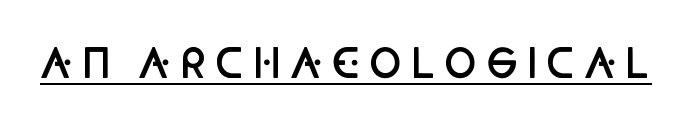
{"serif": "no", "italic": "no", "bold": "semi", "weight": "semibold", "width": "condensed", "stroke_contrast": "low", "x_height": "large", "monospaced": "no", "underline": "yes", "glyph_px": 40}
